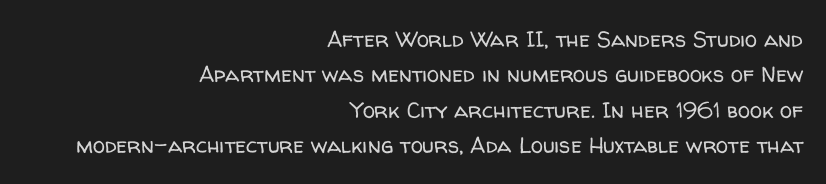
The compositor pushed each line to the right boundary. Rule under the text: the space is simply empty. Students, observe: this is what conventionally led text looks like. The font is comparable to plain body text, perhaps lighter. Spacing between characters is what you'd get straight out of the box.
